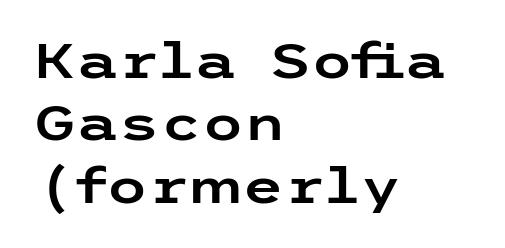
Words float on clear page, feet unadorned. Nope, not italic — everything's standing straight. A typesetter would call this leading conventional body-copy spacing. Caption: standard tracking, unaltered. Check where the strokes stop: nothing finishes them off — pure sans.
